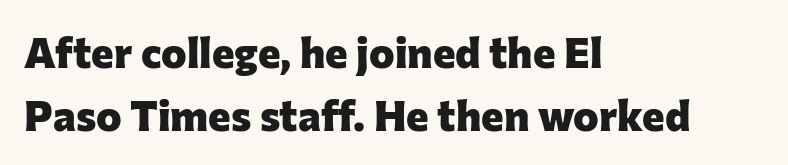
Note the varied advance widths — an 'i' is clearly narrower than an 'm'. Nope, not italic — everything's standing straight. The typeface chosen for these lines omits serifs. This sample uses plain, unmodified letter spacing.
